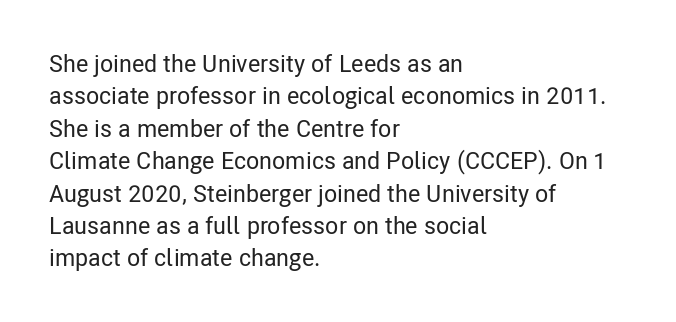
The image shows 24 px text type, upright; set left-aligned, normal line spacing (1.35x), normal letter spacing, not underlined.
